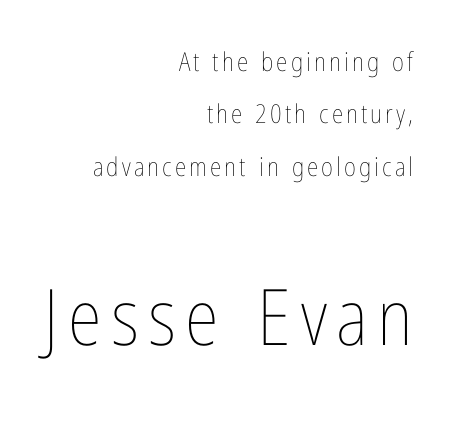
Style check: upright. The rendering uses a large line-height, opening up the rows. Character widths vary here, with narrow letters taking less room than wide ones. A light-to-regular cut is what we see here. Underlining? Definitely not there. Block two is the big one; block one sits smaller above it.
